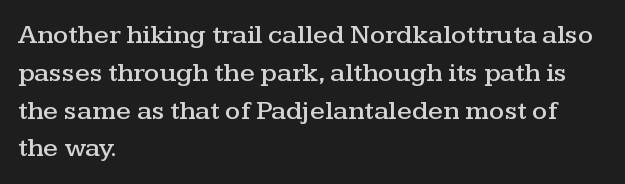
Q: Is the text italic (slanted)? A: No, it is upright.
Q: Is the text underlined? A: No.
Q: How is the paragraph aligned? A: Left-aligned.
Q: Is the spacing between letters normal or unusually wide? A: Normal.
Q: Is the spacing between lines tight, normal or loose? A: Normal.
